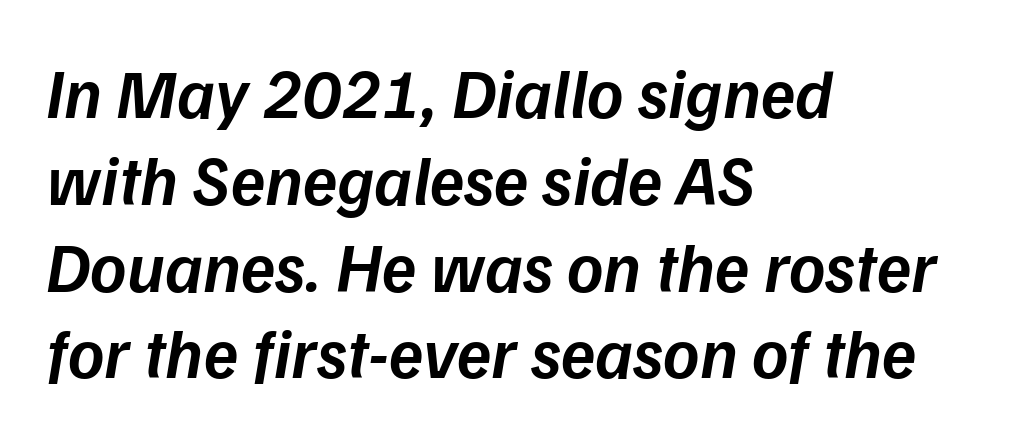
Unmarked baselines from the first word to the last. Short and long lines alike share a common starting point at left. Do the characters align in a grid? No, the font is proportional. The letterforms sit shoulder to shoulder at normal distance. The rendering applies a slant to the glyphs.
